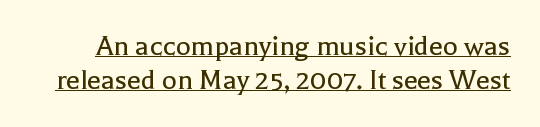
This sample has the flowing, uneven cadence of proportional lettering. The rendering uses the underline text-decoration. These glyphs show unthickened strokes, regular width or finer. These lines were composed using upright roman letters.
